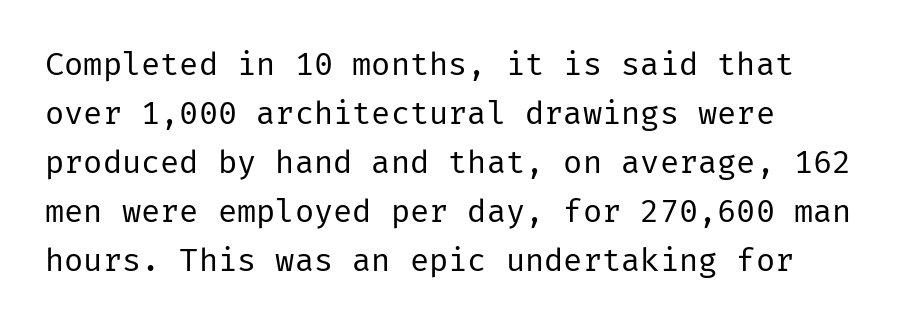
Q: Is the text bold? A: No.
Q: Is the text italic (slanted)? A: No, it is upright.
Q: Is the typeface a serif or a sans-serif typeface? A: Sans-serif.
Q: Is the text underlined? A: No.
Q: How is the paragraph aligned? A: Left-aligned.
Q: Is the spacing between letters normal or unusually wide? A: Normal.
Q: Is the spacing between lines tight, normal or loose? A: Normal.
Q: Width (condensed, normal, or wide)? A: Normal.
Q: Stroke contrast? A: Low.
Q: x-height? A: Medium.
